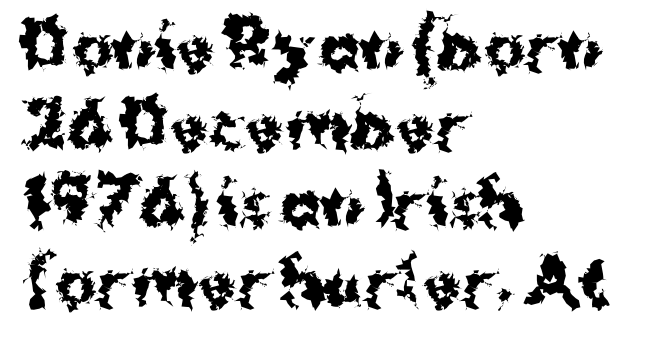
Q: Is the text bold? A: Yes.
Q: Is the text italic (slanted)? A: No, it is upright.
Q: Is the typeface a serif or a sans-serif typeface? A: Sans-serif.
Q: Is the text underlined? A: No.
Q: How is the paragraph aligned? A: Left-aligned.
Q: Is the spacing between letters normal or unusually wide? A: Normal.
Q: Is the spacing between lines tight, normal or loose? A: Normal.
Q: Width (condensed, normal, or wide)? A: Normal.
Q: Stroke contrast? A: Medium.
Q: x-height? A: Medium.
Q: Monospaced? A: No.
